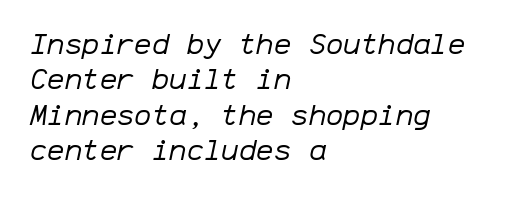
{"italic": "yes", "lean": "right", "slant_degrees": 12, "bold": "no", "weight": "regular", "width": "normal", "stroke_contrast": "low", "x_height": "medium", "monospaced": "yes", "underline": "no", "align": "left", "line_spacing_ratio": 1.22, "letter_spacing": "normal", "letter_spacing_em": 0.0, "glyph_px": 29}
